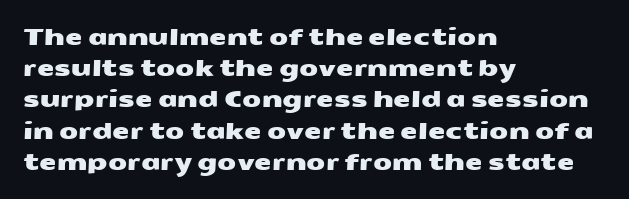
{"underline": "no", "align": "left", "line_spacing": "normal", "line_spacing_ratio": 1.42, "letter_spacing": "normal", "letter_spacing_em": 0.0, "glyph_px": 22}
